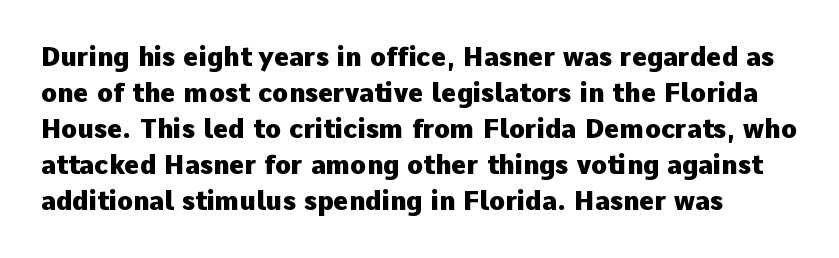
The image shows 26 px bold type, upright; set normal line spacing (1.38x), normal letter spacing, not underlined.
